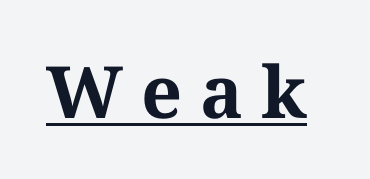
The image shows 72 px bold serif type, upright; set unusually wide letter spacing (+0.25 em), underlined; medium stroke contrast and a medium x-height.
